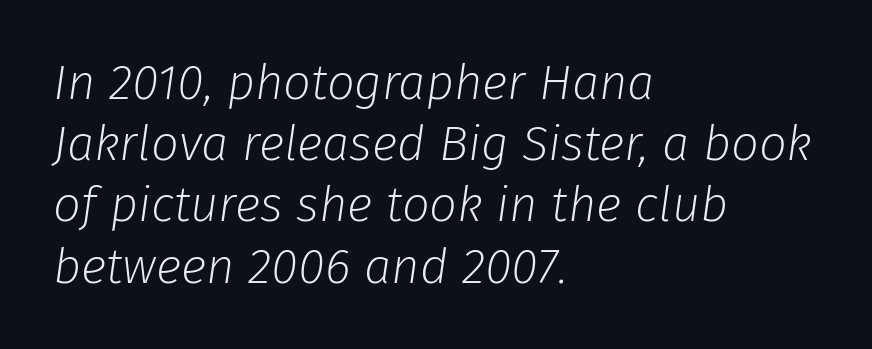
Q: Is the text bold? A: No.
Q: Is the text italic (slanted)? A: Yes, it leans right by about 8 degrees.
Q: Is the text underlined? A: No.
Q: How is the paragraph aligned? A: Left-aligned.
Q: Is the spacing between letters normal or unusually wide? A: Normal.
Q: Is the spacing between lines tight, normal or loose? A: Normal.
Q: Width (condensed, normal, or wide)? A: Normal.
Q: Stroke contrast? A: Low.
Q: x-height? A: Medium.
Q: Monospaced? A: No.
